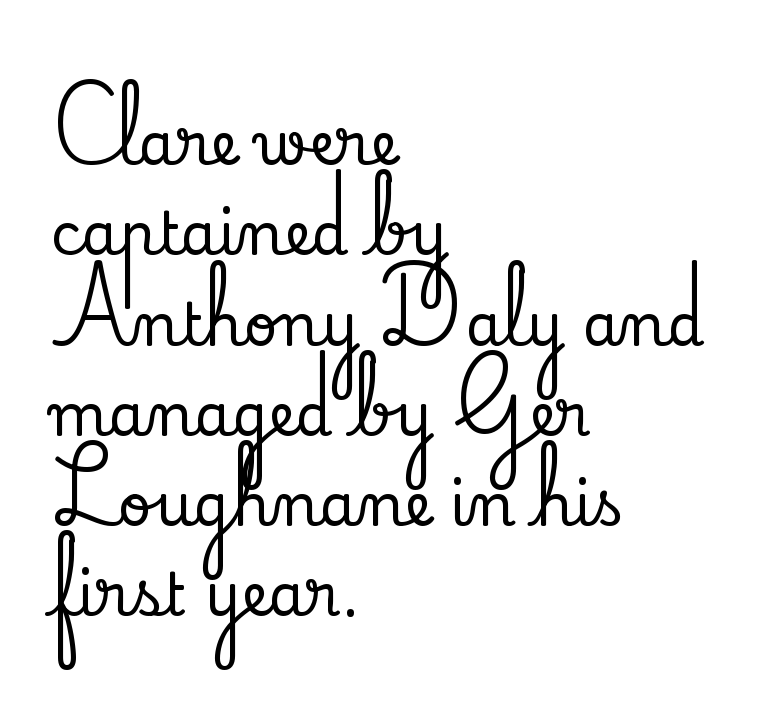
Unlike a clean sans, this face finishes its strokes with serifs. How are the letters spaced? Ordinarily, with no added tracking. Each letter keeps its own natural width here, so spacing adapts to shape. This block has exactly the height ordinary leading produces. No italicization has been applied; the sample stays upright. Only glyphs here, with clear space below each row.
